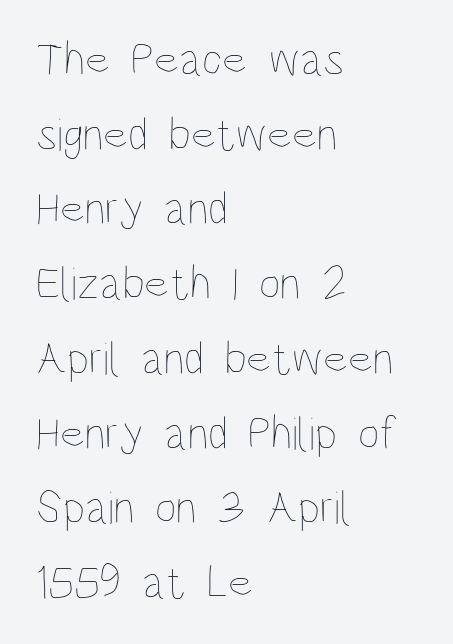
The image shows 47 px thin, condensed type, upright; set left-aligned, normal line spacing (1.59x), normal letter spacing, not underlined; low stroke contrast and a large x-height.
